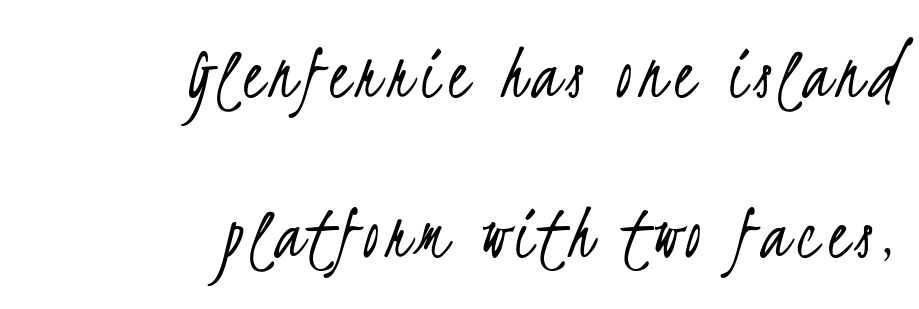
{"serif": "no", "bold": "no", "weight": "light", "width": "condensed", "stroke_contrast": "low", "x_height": "small", "monospaced": "no", "underline": "no", "align": "right", "line_spacing": "loose", "line_spacing_ratio": 2.02, "glyph_px": 79}
